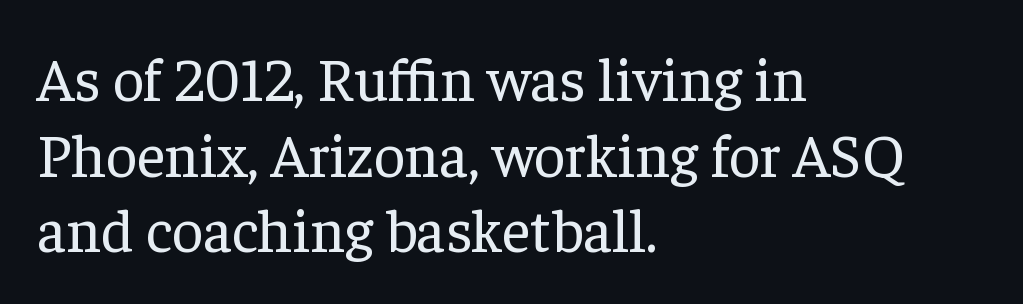
{"serif": "yes", "italic": "no", "bold": "no", "weight": "regular", "width": "normal", "stroke_contrast": "low", "x_height": "medium", "monospaced": "no", "underline": "no", "align": "left", "line_spacing_ratio": 1.24, "letter_spacing": "normal", "letter_spacing_em": 0.0, "glyph_px": 61}
